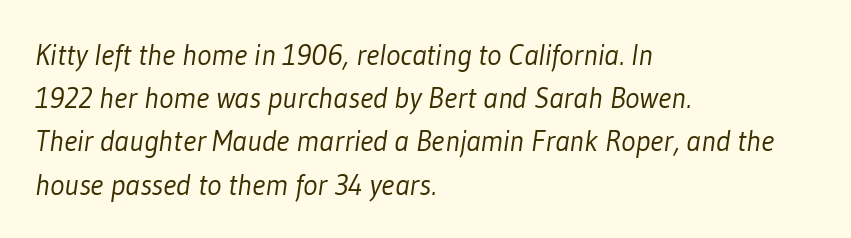
The image shows 30 px light, condensed sans-serif type; set left-aligned, normal line spacing (1.44x), normal letter spacing, not underlined; low stroke contrast and a medium x-height.
